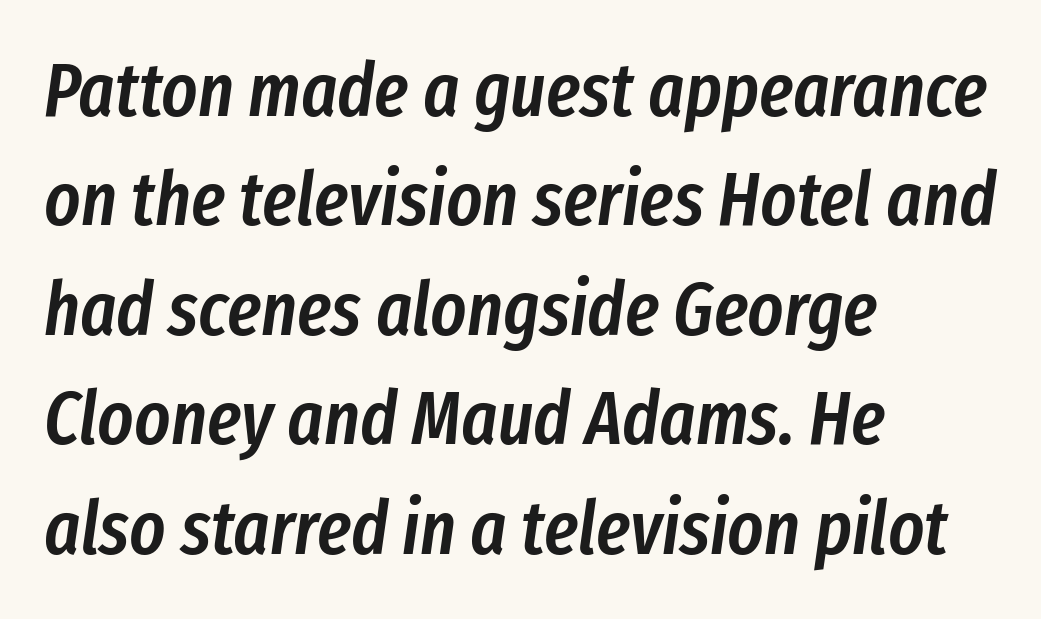
{"italic": "yes", "lean": "right", "slant_degrees": 8, "bold": "semi", "weight": "semibold", "width": "condensed", "stroke_contrast": "low", "x_height": "medium", "monospaced": "no", "underline": "no", "align": "left", "line_spacing": "normal", "line_spacing_ratio": 1.44, "letter_spacing": "normal", "letter_spacing_em": 0.0, "glyph_px": 76}
